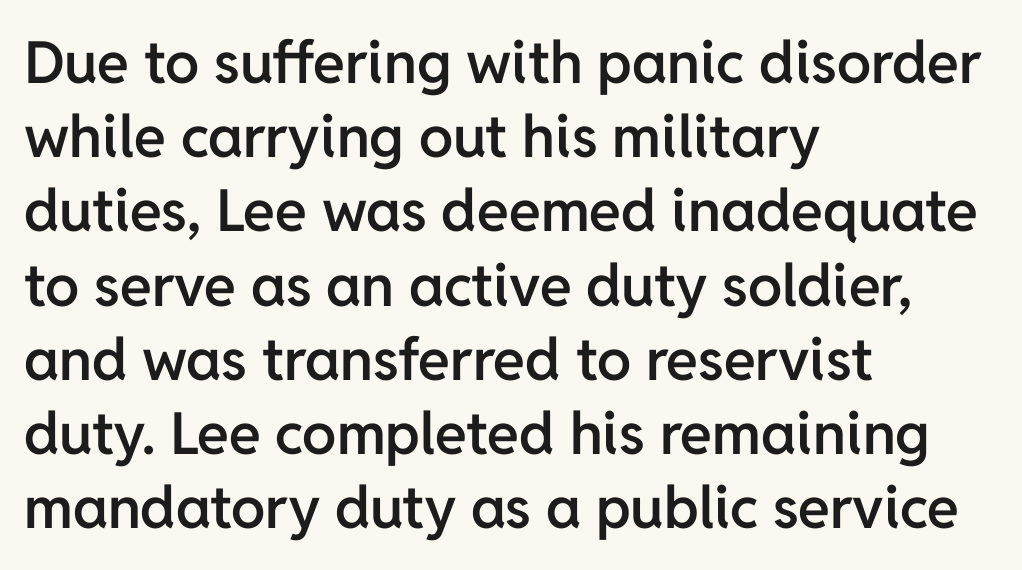
{"serif": "no", "italic": "no", "bold": "semi", "weight": "semibold", "width": "normal", "stroke_contrast": "low", "x_height": "medium", "monospaced": "no", "underline": "no", "align": "left", "line_spacing": "normal", "line_spacing_ratio": 1.28, "letter_spacing": "normal", "letter_spacing_em": 0.0, "glyph_px": 58}
